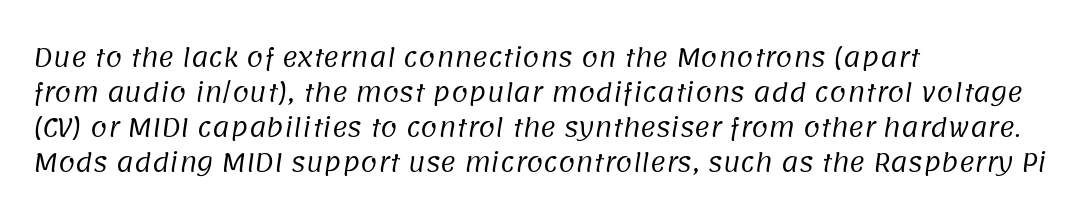
The image shows 24 px text type; set left-aligned, normal line spacing (1.46x), normal letter spacing, not underlined.
